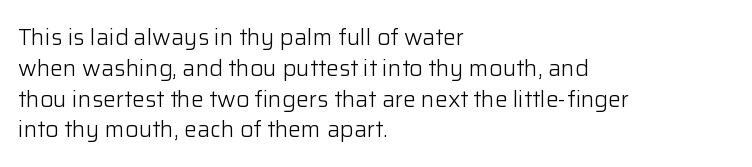
{"italic": "no", "bold": "no", "underline": "no", "align": "left", "line_spacing": "normal", "line_spacing_ratio": 1.34, "letter_spacing": "normal", "letter_spacing_em": 0.0, "glyph_px": 23}
